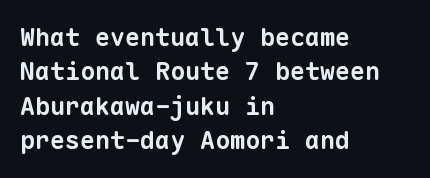
Q: Is the text bold? A: Yes.
Q: Is the text underlined? A: No.
Q: How is the paragraph aligned? A: Left-aligned.
Q: Is the spacing between letters normal or unusually wide? A: Normal.
Q: Is the spacing between lines tight, normal or loose? A: Normal.
